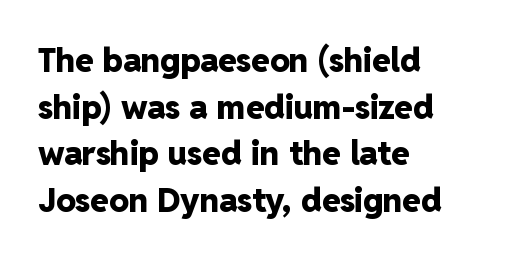
The image shows 33 px heavy sans-serif type, upright; set left-aligned, normal line spacing (1.41x), normal letter spacing, not underlined; low stroke contrast and a medium x-height.
